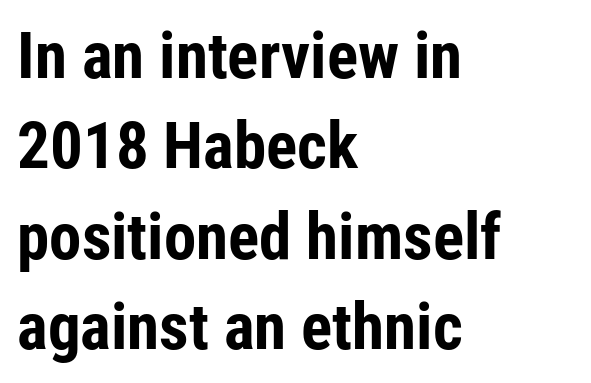
{"serif": "no", "italic": "no", "bold": "yes", "weight": "bold", "width": "condensed", "stroke_contrast": "low", "x_height": "medium", "monospaced": "no", "underline": "no", "align": "left", "line_spacing": "normal", "line_spacing_ratio": 1.39, "letter_spacing": "normal", "letter_spacing_em": 0.0, "glyph_px": 65}
